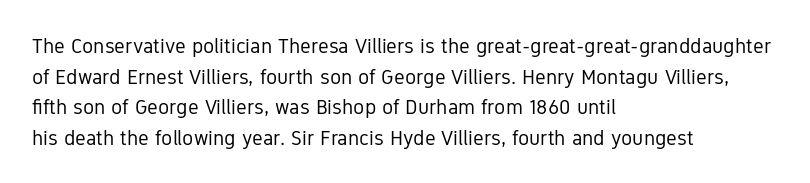
{"italic": "no", "bold": "no", "underline": "no", "align": "left", "line_spacing": "normal", "line_spacing_ratio": 1.46, "letter_spacing": "normal", "letter_spacing_em": 0.0, "glyph_px": 21}
